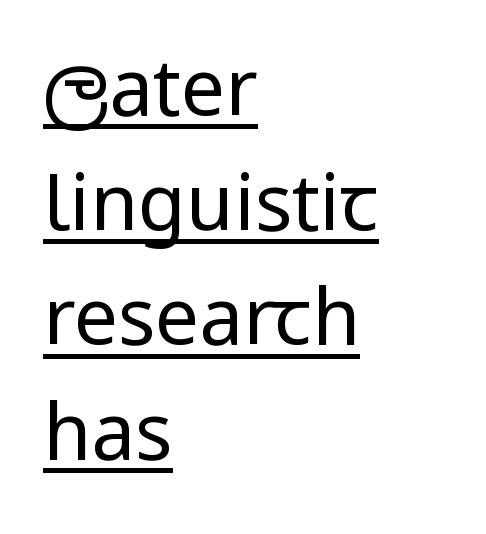
The image shows 78 px regular-weight, condensed sans-serif type, upright; set left-aligned, normal line spacing (1.47x), normal letter spacing, underlined; low stroke contrast and a large x-height.
